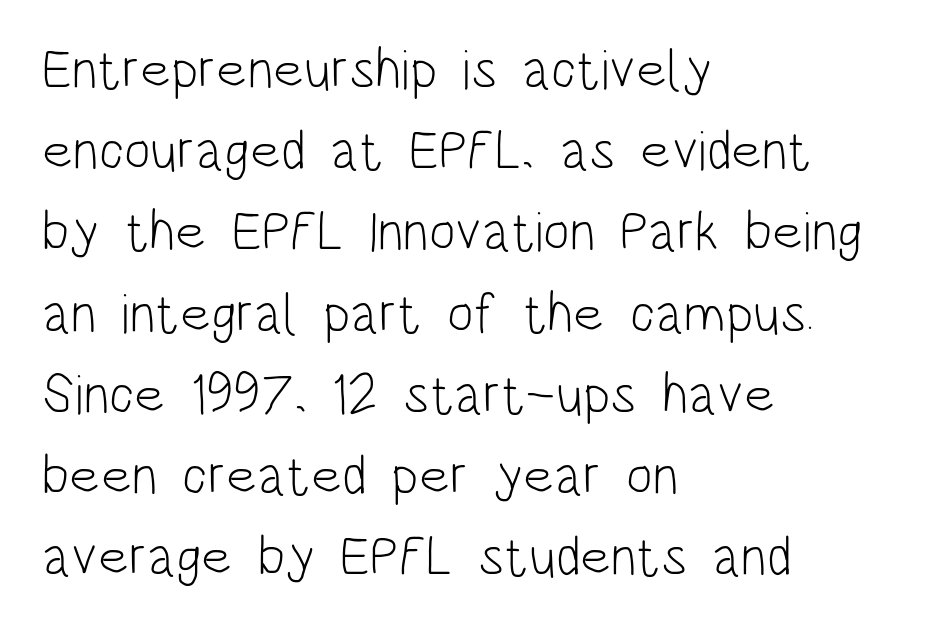
{"serif": "no", "italic": "no", "bold": "no", "weight": "light", "width": "condensed", "stroke_contrast": "low", "x_height": "large", "monospaced": "no", "underline": "no", "align": "left", "line_spacing": "normal", "line_spacing_ratio": 1.45, "letter_spacing": "normal", "letter_spacing_em": 0.0, "glyph_px": 56}
